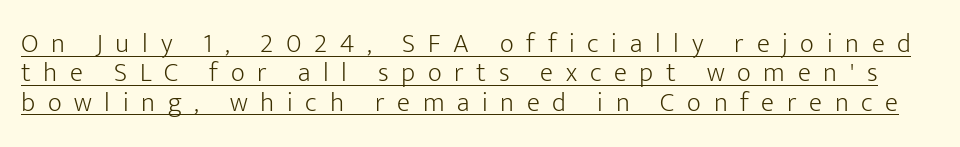
Q: Is the text bold? A: No.
Q: Is the text italic (slanted)? A: No, it is upright.
Q: Is the text underlined? A: Yes.
Q: Is the spacing between letters normal or unusually wide? A: Unusually wide.
Q: Is the spacing between lines tight, normal or loose? A: Tight.
